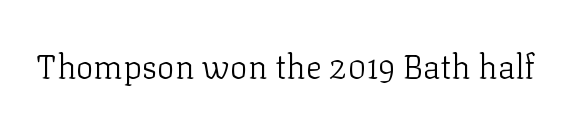
The image shows 33 px light serif type, upright; set normal letter spacing, not underlined; low stroke contrast and a medium x-height.
